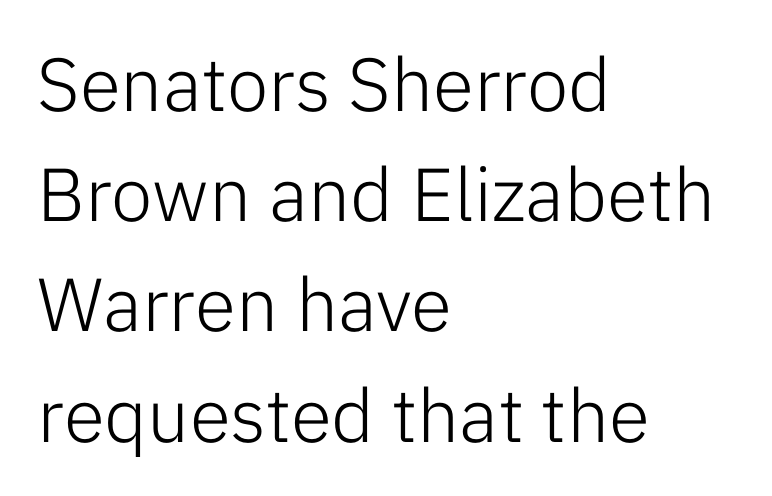
{"serif": "no", "italic": "no", "bold": "no", "weight": "light", "width": "normal", "stroke_contrast": "low", "x_height": "medium", "monospaced": "no", "underline": "no", "align": "left", "line_spacing": "normal", "line_spacing_ratio": 1.47, "letter_spacing": "normal", "letter_spacing_em": 0.0, "glyph_px": 75}
